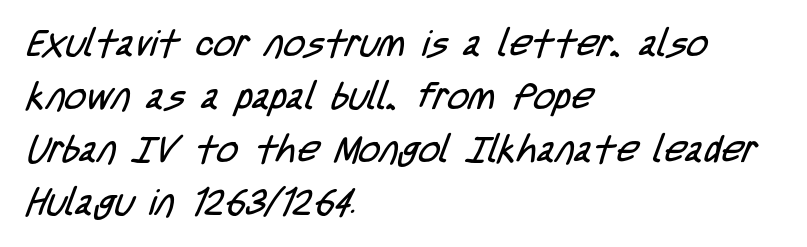
The image shows 37 px regular-weight, condensed sans-serif type; set left-aligned, normal line spacing (1.43x), normal letter spacing, not underlined; low stroke contrast and a large x-height.
